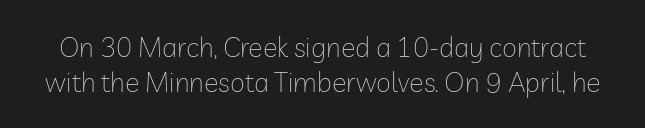
Q: Is the text bold? A: No.
Q: Is the text italic (slanted)? A: No, it is upright.
Q: Is the text underlined? A: No.
Q: Is the spacing between letters normal or unusually wide? A: Normal.
Q: Is the spacing between lines tight, normal or loose? A: Normal.
